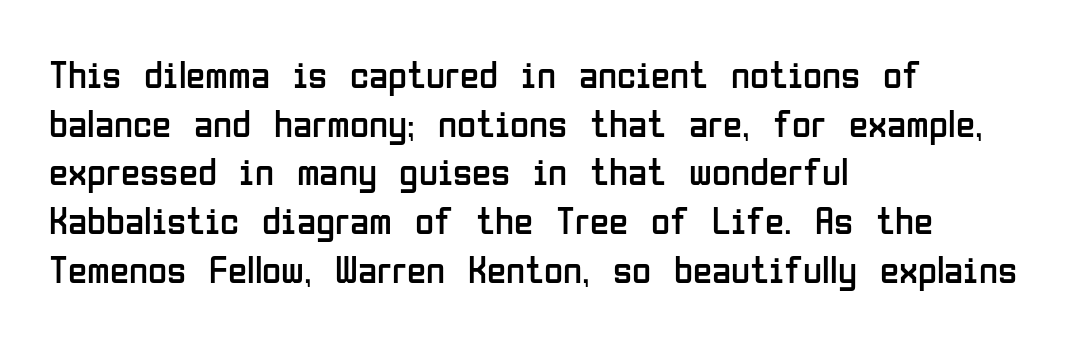
Nothing sits at the stroke ends, so this counts as sans-serif. Do the characters align in a grid? No, the font is proportional. A classic flush-left, rag-right setting is used for this passage. The face used here is rendered with its standard letterfit.
